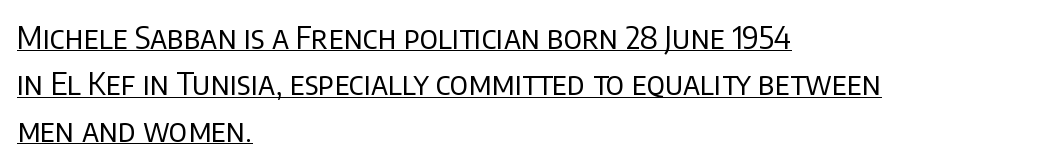
{"serif": "no", "italic": "no", "bold": "no", "weight": "regular", "width": "normal", "stroke_contrast": "low", "x_height": "large", "monospaced": "no", "underline": "yes", "align": "left", "line_spacing": "normal", "line_spacing_ratio": 1.5, "letter_spacing": "normal", "letter_spacing_em": 0.0, "glyph_px": 31}
